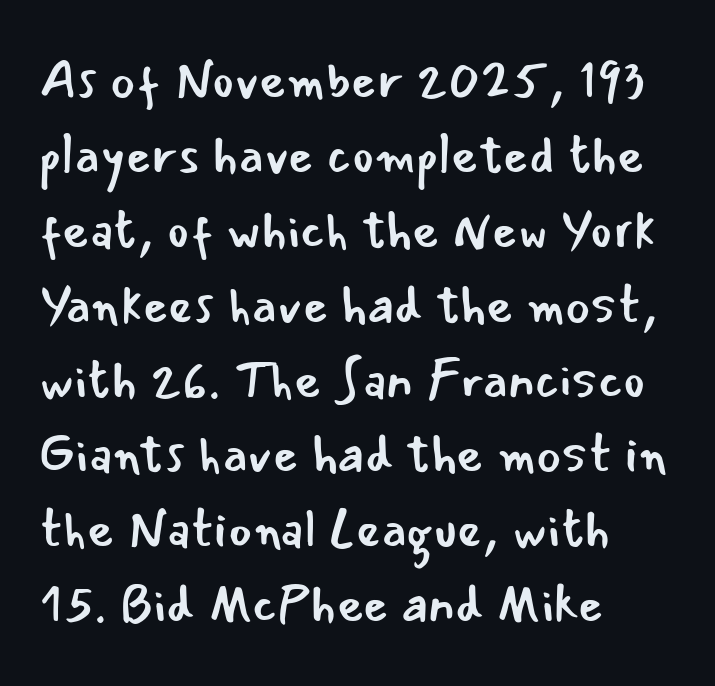
Type style note: lacks serifs. The gaps between neighbouring characters are ordinary and unremarkable. Each row of text sits above clean, open space. In terms of leading, this rendering sits right in the middle. Vertical strokes here are truly vertical.
